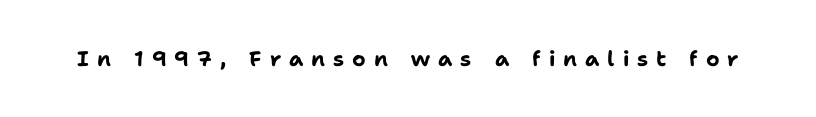
{"italic": "no", "bold": "yes", "underline": "no", "letter_spacing": "wide", "letter_spacing_em": 0.38, "glyph_px": 21}
